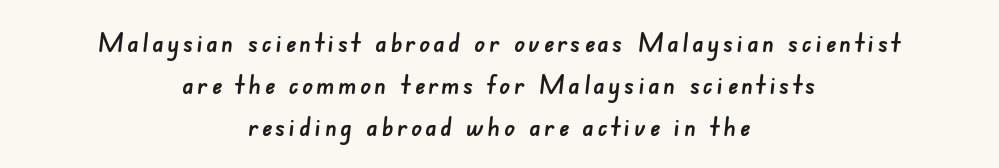
Q: Is the text underlined? A: No.
Q: How is the paragraph aligned? A: Centered.
Q: Is the spacing between lines tight, normal or loose? A: Normal.
